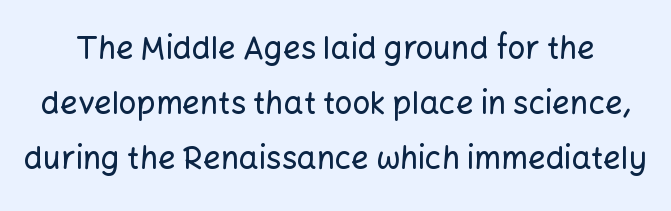
The image shows 31 px sans-serif type, upright; set line spacing 1.77x, normal letter spacing, not underlined; low stroke contrast and a medium x-height.
